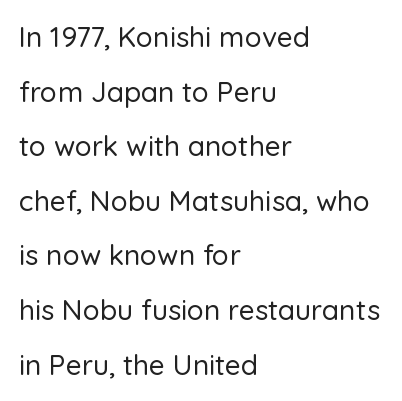
The image shows 28 px sans-serif type, upright; set left-aligned, loose line spacing (1.95x), normal letter spacing, not underlined; low stroke contrast and a medium x-height.
